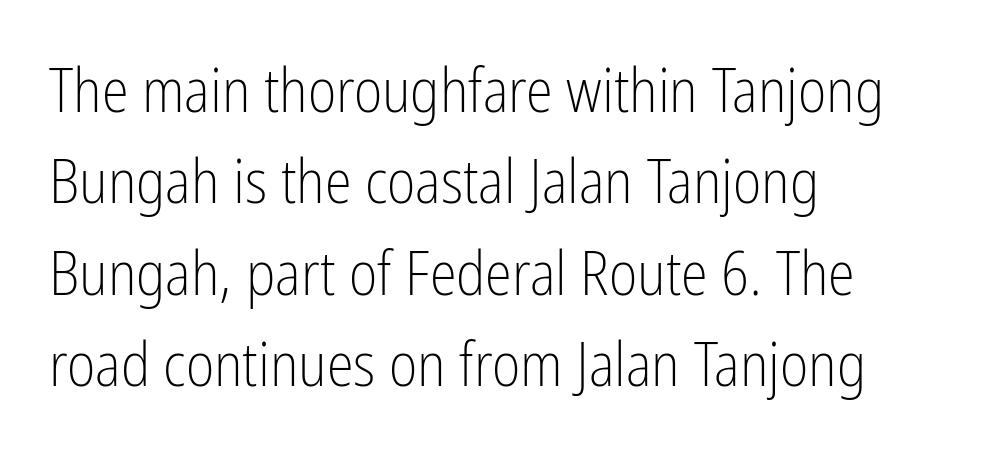
Which margin do the lines hug? The left one — the right edge is uneven. This is sans-serif lettering, the kind often seen on screens and signage. Evenly set lines give the paragraph a standard silhouette. The typeface has the unassuming heft of standard copy or less. The tracking reads as untouched default to a designer's eye.
